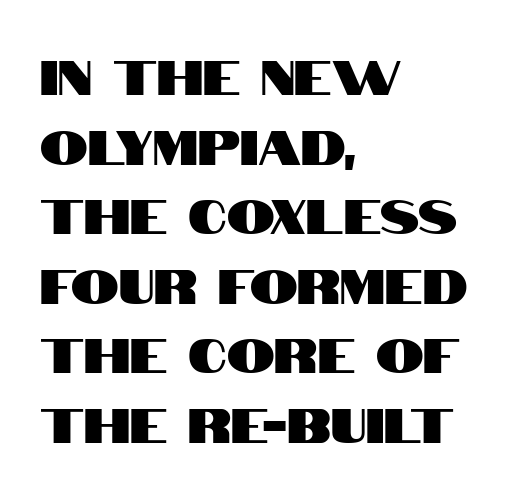
Descender tails drop into unmarked territory. The text block is weighted toward the left margin, trailing off unevenly rightward. Tall strokes in this sample are plumb rather than angled. The type family on display is of the sans-serif kind.
